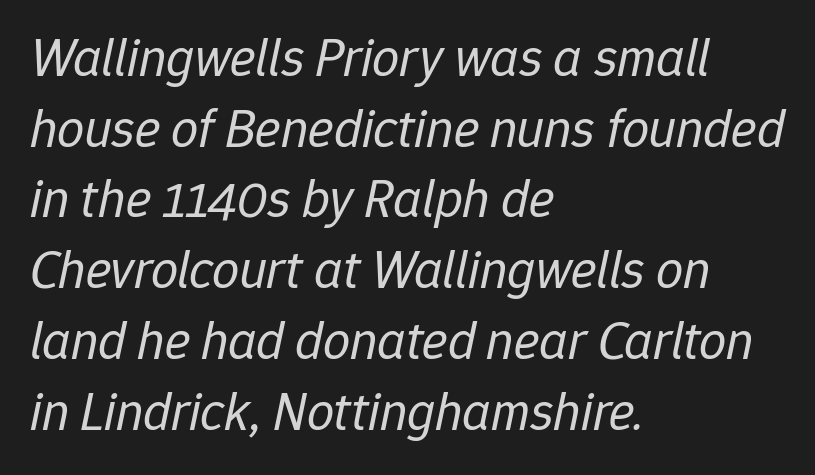
The image shows 54 px regular-weight type, italic (leaning right); set left-aligned, normal line spacing (1.31x), normal letter spacing, not underlined; low stroke contrast and a medium x-height.
